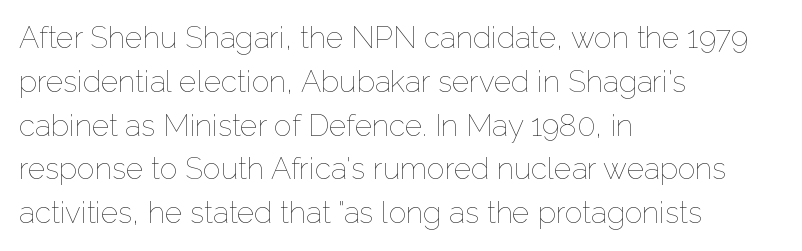
{"italic": "no", "bold": "no", "weight": "thin", "width": "normal", "stroke_contrast": "low", "x_height": "medium", "monospaced": "no", "underline": "no", "align": "left", "line_spacing": "normal", "line_spacing_ratio": 1.46, "letter_spacing": "normal", "letter_spacing_em": 0.0, "glyph_px": 30}
